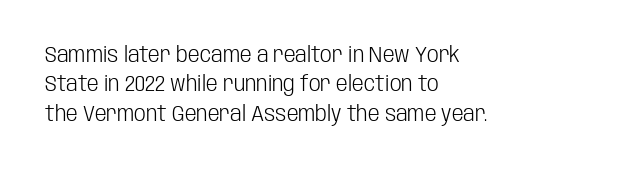
The image shows 21 px text type, upright; set left-aligned, normal line spacing (1.4x), normal letter spacing, not underlined.
